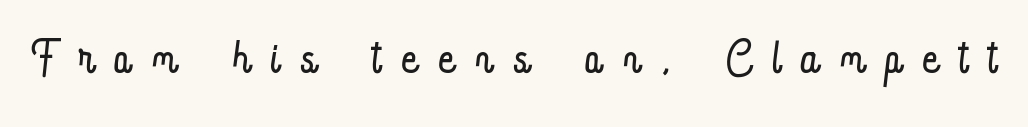
Counters stay open thanks to moderate or lighter strokes. The face used here is proportionally spaced, like ordinary book or web type. Here the glyphs are tracked loosely, breaking word shapes into spaced letters. Any mark beneath the type? The region is blank.
